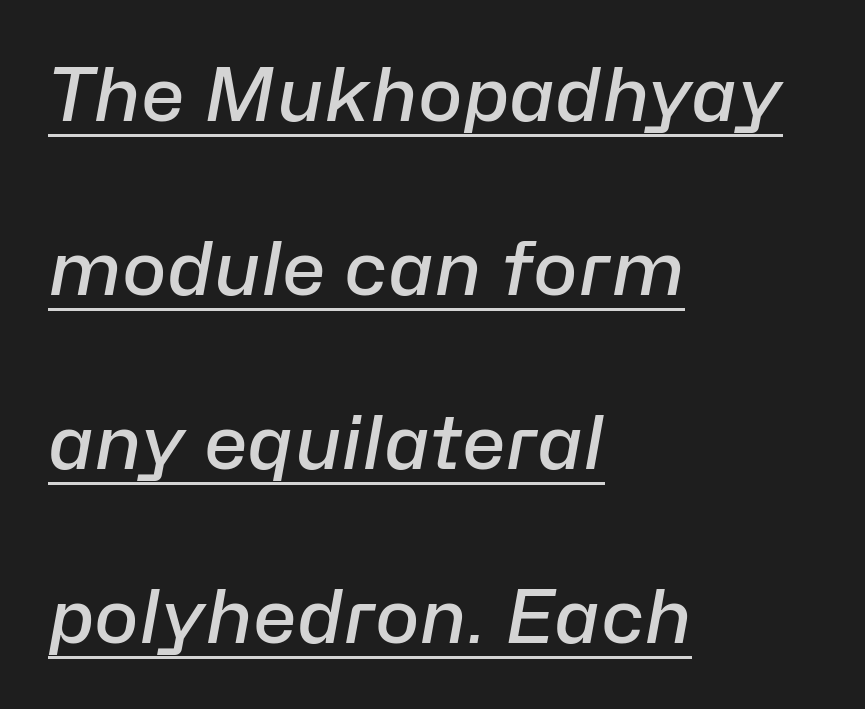
Q: Is the text bold? A: Semi-bold.
Q: Is the text italic (slanted)? A: Yes, it leans right by about 10 degrees.
Q: Is the text underlined? A: Yes.
Q: How is the paragraph aligned? A: Left-aligned.
Q: Is the spacing between letters normal or unusually wide? A: Normal.
Q: Is the spacing between lines tight, normal or loose? A: Loose.
Q: Width (condensed, normal, or wide)? A: Normal.
Q: Stroke contrast? A: Low.
Q: x-height? A: Medium.
Q: Monospaced? A: No.
